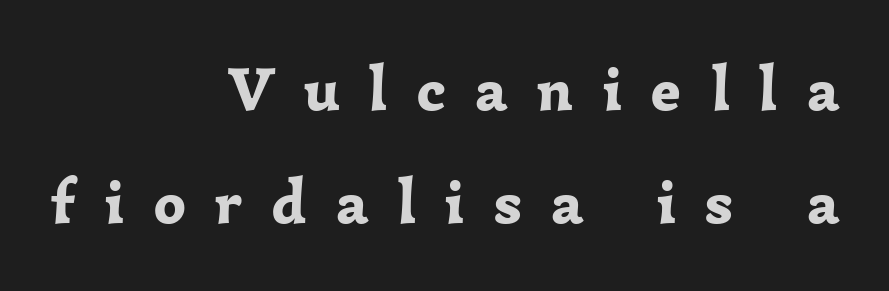
{"serif": "yes", "italic": "no", "bold": "yes", "weight": "bold", "width": "normal", "stroke_contrast": "low", "x_height": "medium", "monospaced": "no", "underline": "no", "align": "right", "line_spacing_ratio": 1.82, "letter_spacing": "wide", "letter_spacing_em": 0.48, "glyph_px": 62}
